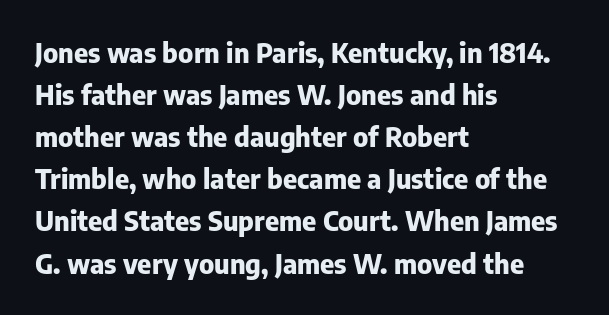
{"italic": "no", "bold": "yes", "underline": "no", "align": "left", "line_spacing": "normal", "line_spacing_ratio": 1.56, "letter_spacing": "normal", "letter_spacing_em": 0.0, "glyph_px": 27}
